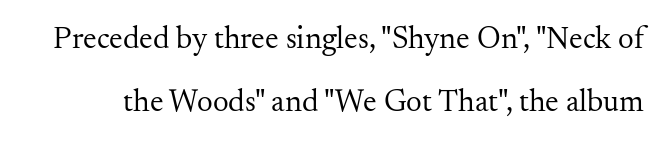
{"serif": "yes", "italic": "no", "bold": "no", "weight": "regular", "width": "normal", "stroke_contrast": "medium", "x_height": "small", "monospaced": "no", "underline": "no", "line_spacing": "loose", "line_spacing_ratio": 2.02, "letter_spacing": "normal", "letter_spacing_em": 0.0, "glyph_px": 31}
